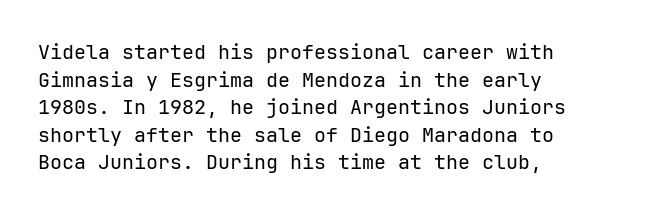
The image shows 20 px text type, upright; set left-aligned, normal line spacing (1.38x), normal letter spacing, not underlined.
